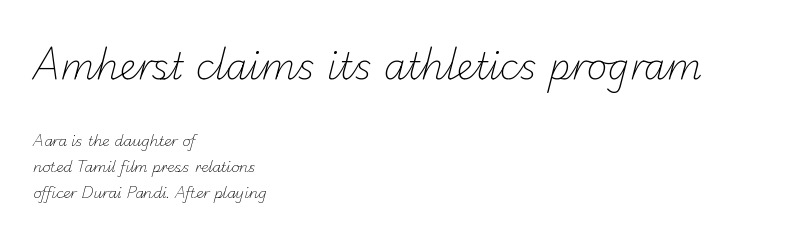
{"serif": "no", "bold": "no", "weight": "light", "width": "normal", "stroke_contrast": "low", "x_height": "small", "monospaced": "no", "underline": "no", "align": "left", "line_spacing_ratio": 1.84, "letter_spacing": "normal", "letter_spacing_em": 0.0, "larger_block": "first", "size_ratio": 2.57, "glyph_px": 36}
